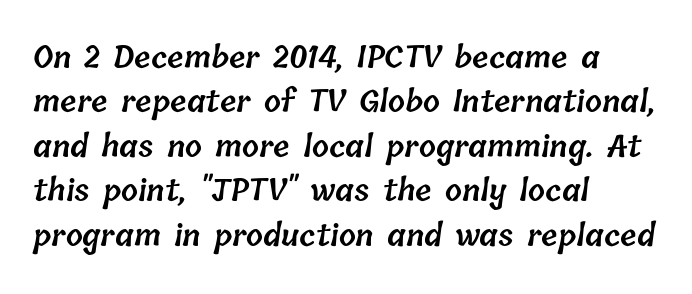
Q: Is the text bold? A: Semi-bold.
Q: Is the text underlined? A: No.
Q: How is the paragraph aligned? A: Left-aligned.
Q: Is the spacing between letters normal or unusually wide? A: Normal.
Q: Is the spacing between lines tight, normal or loose? A: Normal.
Q: Width (condensed, normal, or wide)? A: Normal.
Q: Stroke contrast? A: Low.
Q: x-height? A: Medium.
Q: Monospaced? A: No.
